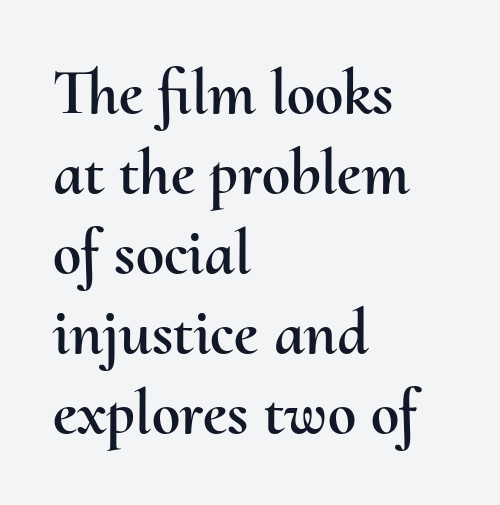
Posture: vertical. The paragraph shown leans on its left margin. Regarding leading, the lines here are spaced in the standard way. Here the designer chose a conventional face with non-uniform glyph widths. Nothing unusual about the tracking: characters are spaced as the font intends. Each row of text sits above clean, open space.
